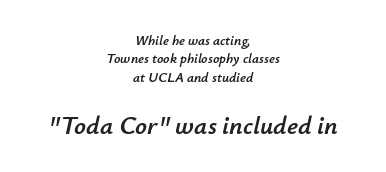
The image shows 26 px text type, italic (leaning right); set centered, normal line spacing (1.31x), normal letter spacing, not underlined; the second (bottom) block is 1.86x larger.
